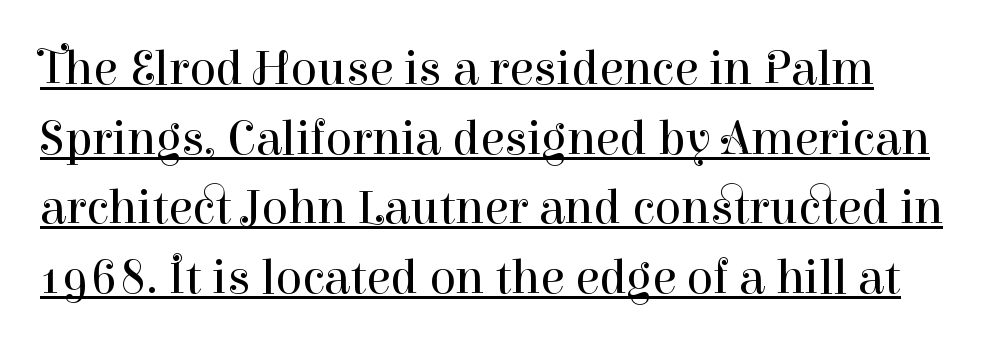
Q: Is the text bold? A: No.
Q: Is the text italic (slanted)? A: No, it is upright.
Q: Is the typeface a serif or a sans-serif typeface? A: Serif.
Q: Is the text underlined? A: Yes.
Q: Is the spacing between letters normal or unusually wide? A: Normal.
Q: Is the spacing between lines tight, normal or loose? A: Normal.
Q: Width (condensed, normal, or wide)? A: Normal.
Q: Stroke contrast? A: High.
Q: x-height? A: Medium.
Q: Monospaced? A: No.
